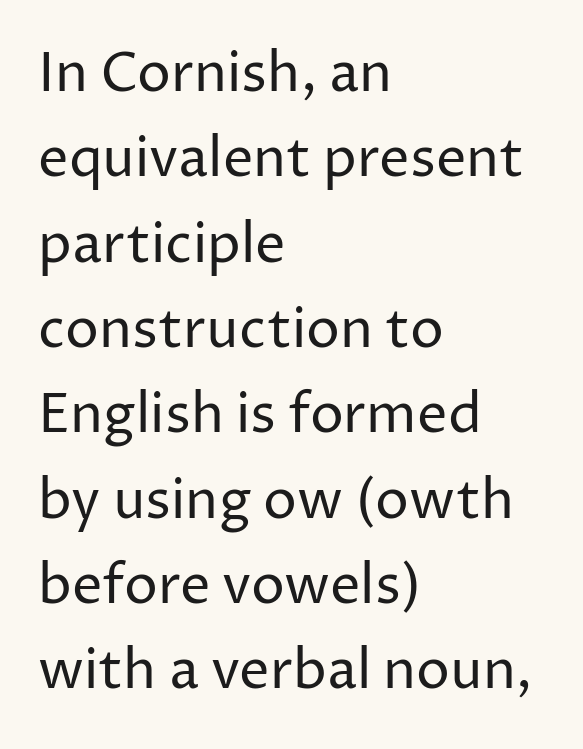
Looks like regular typesetting: each glyph gets only the width it needs. Successive baselines arrive at the customary interval. How are the letters spaced? Ordinarily, with no added tracking. A typesetter would label this face a sans.
